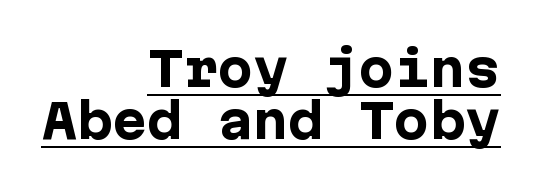
Q: Is the text bold? A: Yes.
Q: Is the text italic (slanted)? A: No, it is upright.
Q: Is the typeface a serif or a sans-serif typeface? A: Sans-serif.
Q: Is the text underlined? A: Yes.
Q: How is the paragraph aligned? A: Right-aligned.
Q: Is the spacing between letters normal or unusually wide? A: Normal.
Q: Is the spacing between lines tight, normal or loose? A: Tight.
Q: Width (condensed, normal, or wide)? A: Normal.
Q: Stroke contrast? A: Low.
Q: x-height? A: Medium.
